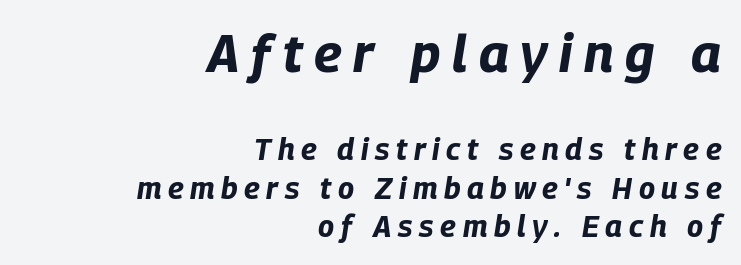
{"italic": "yes", "lean": "right", "slant_degrees": 9, "bold": "yes", "weight": "bold", "width": "condensed", "stroke_contrast": "low", "x_height": "large", "monospaced": "no", "underline": "no", "align": "right", "line_spacing": "normal", "line_spacing_ratio": 1.28, "letter_spacing": "wide", "letter_spacing_em": 0.22, "larger_block": "first", "size_ratio": 1.77, "glyph_px": 53}
